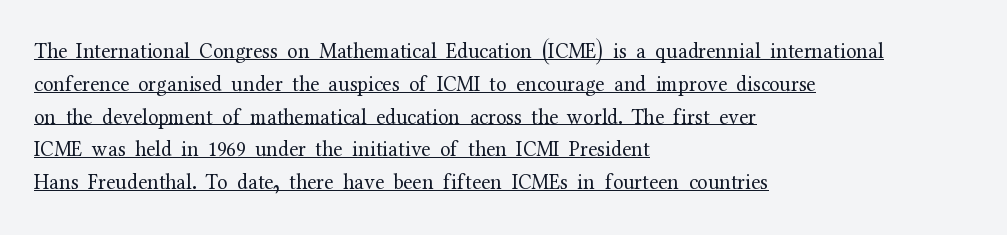
Q: Is the text bold? A: No.
Q: Is the text italic (slanted)? A: No, it is upright.
Q: Is the text underlined? A: Yes.
Q: How is the paragraph aligned? A: Left-aligned.
Q: Is the spacing between letters normal or unusually wide? A: Normal.
Q: Is the spacing between lines tight, normal or loose? A: Normal.
